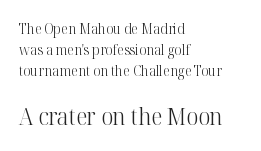
{"italic": "no", "bold": "no", "underline": "no", "align": "left", "line_spacing": "normal", "line_spacing_ratio": 1.49, "letter_spacing": "normal", "letter_spacing_em": 0.0, "larger_block": "second", "size_ratio": 1.64, "glyph_px": 23}
